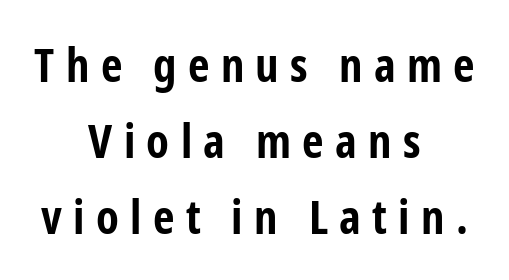
Q: Is the text bold? A: Yes.
Q: Is the text italic (slanted)? A: No, it is upright.
Q: Is the typeface a serif or a sans-serif typeface? A: Sans-serif.
Q: Is the text underlined? A: No.
Q: How is the paragraph aligned? A: Centered.
Q: Is the spacing between letters normal or unusually wide? A: Unusually wide.
Q: Is the spacing between lines tight, normal or loose? A: Normal.
Q: Width (condensed, normal, or wide)? A: Condensed.
Q: Stroke contrast? A: Low.
Q: x-height? A: Medium.
Q: Monospaced? A: No.
